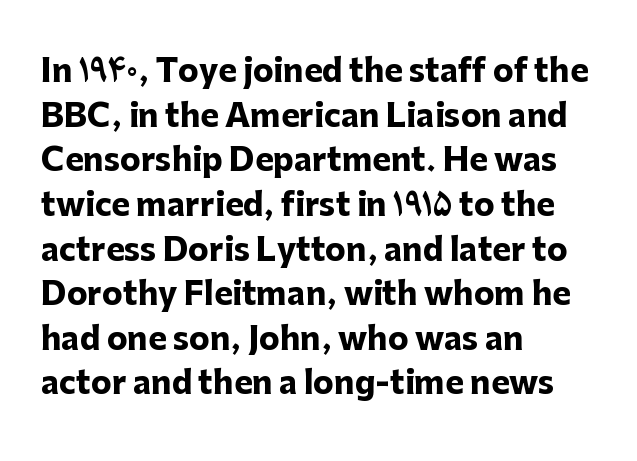
Q: Is the text bold? A: Yes.
Q: Is the text italic (slanted)? A: No, it is upright.
Q: Is the typeface a serif or a sans-serif typeface? A: Sans-serif.
Q: Is the text underlined? A: No.
Q: How is the paragraph aligned? A: Left-aligned.
Q: Is the spacing between letters normal or unusually wide? A: Normal.
Q: Is the spacing between lines tight, normal or loose? A: Normal.
Q: Width (condensed, normal, or wide)? A: Normal.
Q: Stroke contrast? A: Low.
Q: x-height? A: Medium.
Q: Monospaced? A: No.
